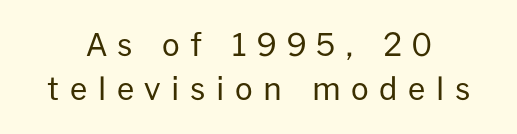
Q: Is the text bold? A: No.
Q: Is the text italic (slanted)? A: No, it is upright.
Q: Is the typeface a serif or a sans-serif typeface? A: Sans-serif.
Q: Is the text underlined? A: No.
Q: How is the paragraph aligned? A: Centered.
Q: Is the spacing between letters normal or unusually wide? A: Unusually wide.
Q: Is the spacing between lines tight, normal or loose? A: Normal.
Q: Width (condensed, normal, or wide)? A: Normal.
Q: Stroke contrast? A: Low.
Q: x-height? A: Medium.
Q: Monospaced? A: No.
